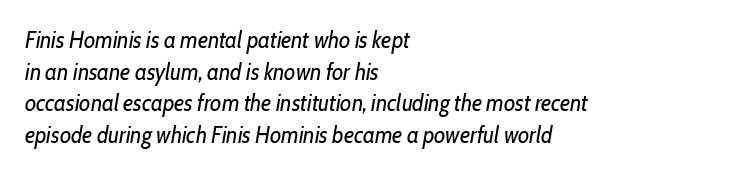
Leading: standard. Horizontal alignment here is leftward, the default for most running prose. In terms of posture, this sample is oblique. The face used here is rendered with its standard letterfit.
